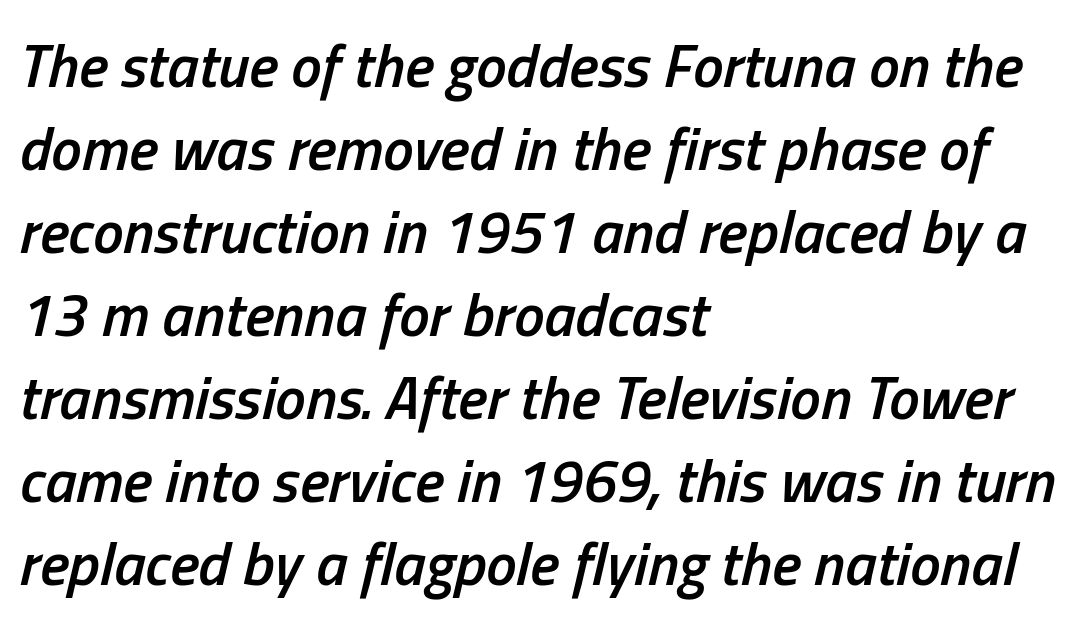
Q: Is the text bold? A: Semi-bold.
Q: Is the text italic (slanted)? A: Yes, it leans right by about 13 degrees.
Q: Is the text underlined? A: No.
Q: How is the paragraph aligned? A: Left-aligned.
Q: Is the spacing between letters normal or unusually wide? A: Normal.
Q: Is the spacing between lines tight, normal or loose? A: Normal.
Q: Width (condensed, normal, or wide)? A: Condensed.
Q: Stroke contrast? A: Low.
Q: x-height? A: Medium.
Q: Monospaced? A: No.
